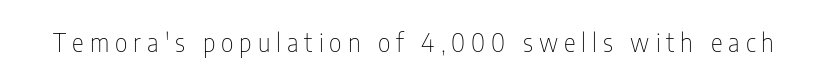
Q: Is the text bold? A: No.
Q: Is the text italic (slanted)? A: No, it is upright.
Q: Is the text underlined? A: No.
Q: Is the spacing between letters normal or unusually wide? A: Unusually wide.
